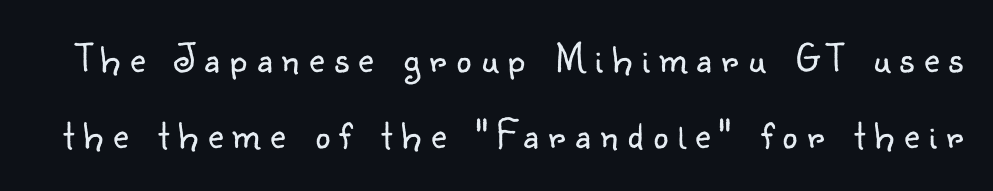
{"serif": "no", "italic": "no", "bold": "no", "weight": "light", "width": "normal", "stroke_contrast": "low", "x_height": "small", "monospaced": "no", "underline": "no", "line_spacing_ratio": 1.8, "letter_spacing": "wide", "letter_spacing_em": 0.23, "glyph_px": 42}
